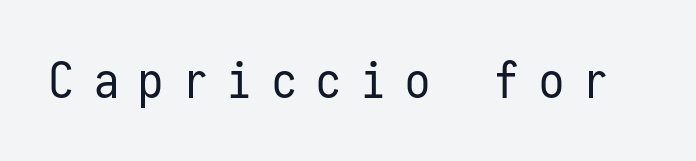
The image shows 50 px regular-weight, condensed sans-serif type, upright, monospaced; set unusually wide letter spacing (+0.39 em), not underlined; low stroke contrast and a medium x-height.
